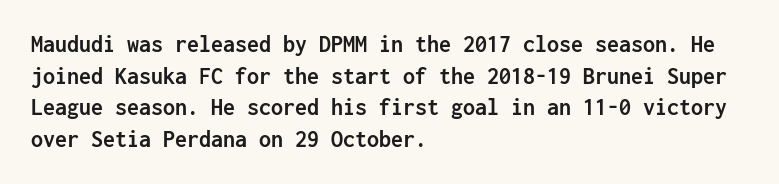
{"italic": "no", "bold": "yes", "underline": "no", "align": "left", "line_spacing": "normal", "line_spacing_ratio": 1.32, "letter_spacing": "normal", "letter_spacing_em": 0.0, "glyph_px": 24}
